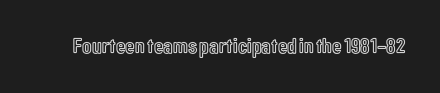
The image shows 22 px text type, upright; set normal letter spacing, not underlined.
